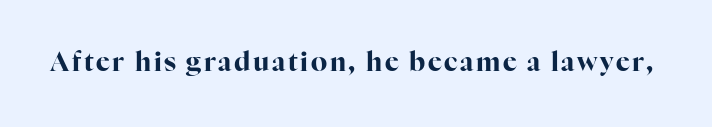
Heavy, bold letterforms. Tall strokes in this sample are plumb rather than angled. The strip under each line holds only bare page.
